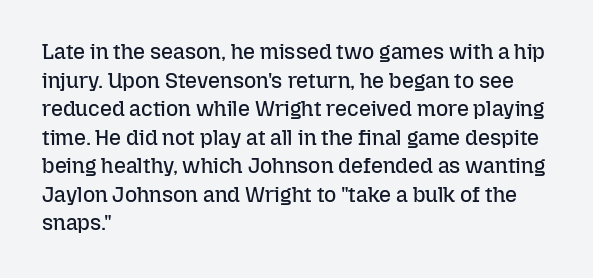
Q: Is the text bold? A: No.
Q: Is the text italic (slanted)? A: No, it is upright.
Q: Is the text underlined? A: No.
Q: How is the paragraph aligned? A: Left-aligned.
Q: Is the spacing between letters normal or unusually wide? A: Normal.
Q: Is the spacing between lines tight, normal or loose? A: Normal.
